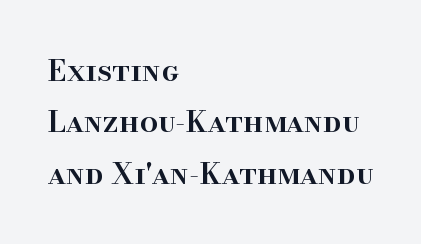
{"serif": "yes", "italic": "no", "bold": "semi", "weight": "semibold", "width": "normal", "stroke_contrast": "high", "x_height": "small", "monospaced": "no", "underline": "no", "align": "left", "line_spacing_ratio": 1.77, "letter_spacing": "normal", "letter_spacing_em": 0.0, "glyph_px": 29}
